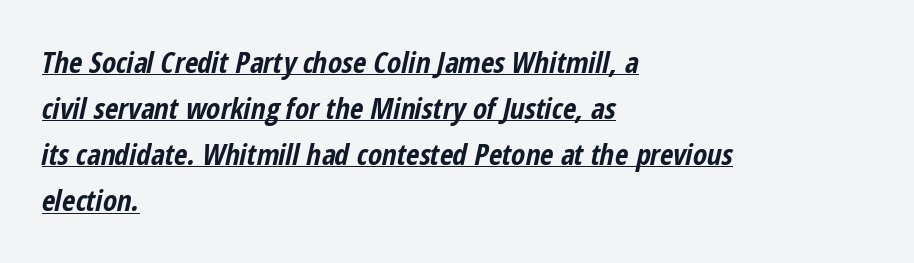
The image shows 29 px bold, condensed type, italic (leaning right); set left-aligned, normal line spacing (1.59x), normal letter spacing, underlined; low stroke contrast and a medium x-height.
